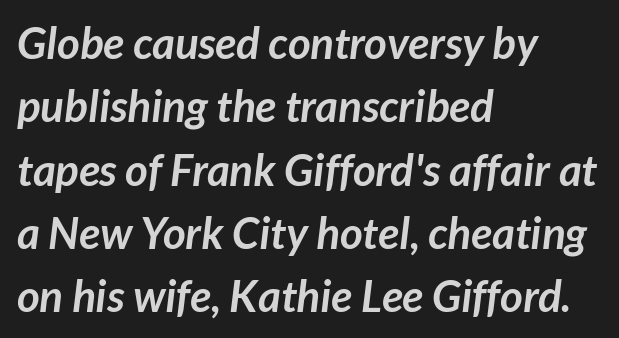
The image shows 44 px semibold sans-serif type; set left-aligned, normal line spacing (1.44x), normal letter spacing, not underlined; low stroke contrast and a medium x-height.
